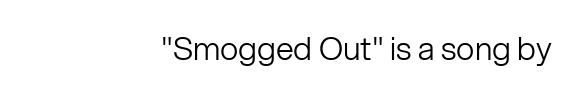
The zone under the glyphs is completely vacant. It's the straight-up-and-down kind of type. Each line ends at the same right margin while the left side varies. Looks like regular typesetting: each glyph gets only the width it needs. A light-to-regular cut is what we see here. The type family on display is of the sans-serif kind.
